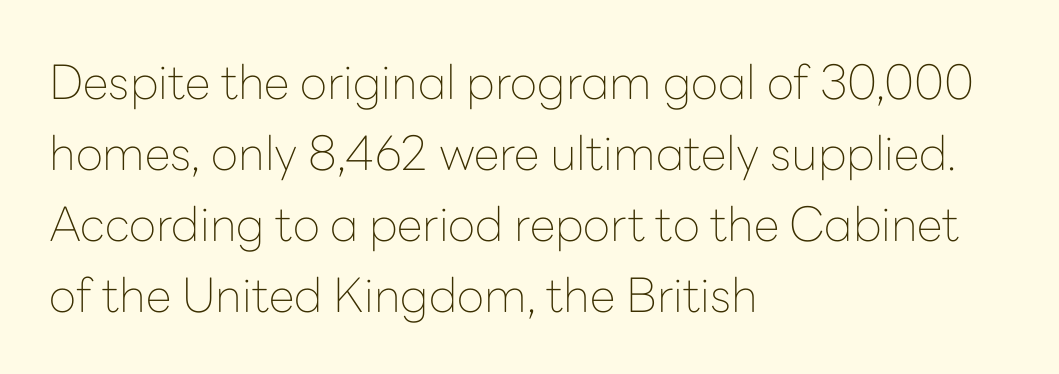
Q: Is the text bold? A: No.
Q: Is the text italic (slanted)? A: No, it is upright.
Q: Is the typeface a serif or a sans-serif typeface? A: Sans-serif.
Q: Is the text underlined? A: No.
Q: How is the paragraph aligned? A: Left-aligned.
Q: Is the spacing between letters normal or unusually wide? A: Normal.
Q: Is the spacing between lines tight, normal or loose? A: Normal.
Q: Width (condensed, normal, or wide)? A: Normal.
Q: Stroke contrast? A: Low.
Q: x-height? A: Medium.
Q: Monospaced? A: No.
